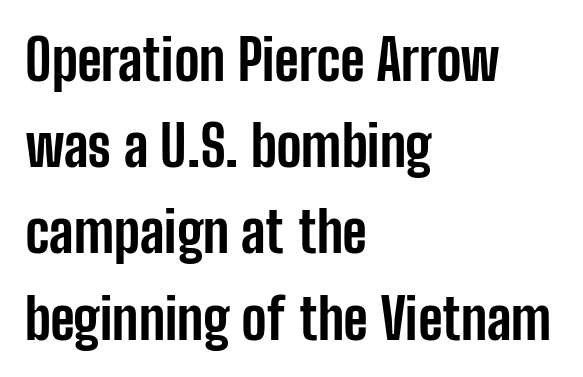
Q: Is the text bold? A: Yes.
Q: Is the text italic (slanted)? A: No, it is upright.
Q: Is the typeface a serif or a sans-serif typeface? A: Sans-serif.
Q: Is the text underlined? A: No.
Q: How is the paragraph aligned? A: Left-aligned.
Q: Is the spacing between letters normal or unusually wide? A: Normal.
Q: Is the spacing between lines tight, normal or loose? A: Normal.
Q: Width (condensed, normal, or wide)? A: Condensed.
Q: Stroke contrast? A: Low.
Q: x-height? A: Medium.
Q: Monospaced? A: No.
